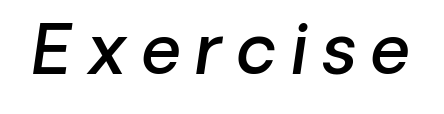
{"italic": "yes", "lean": "right", "slant_degrees": 8, "bold": "semi", "weight": "semibold", "width": "normal", "stroke_contrast": "low", "x_height": "medium", "monospaced": "no", "underline": "no", "letter_spacing": "wide", "letter_spacing_em": 0.22, "glyph_px": 68}
